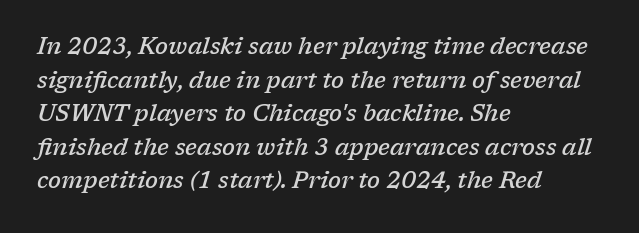
Characters are canted at an angle relative to the baseline's perpendicular. One glance says typical: line gaps are just what's usual. No word sits above an underline. This rendering leaves character spacing at its baseline value. Weight: semibold (demi). Line starts are locked; line ends wander.
